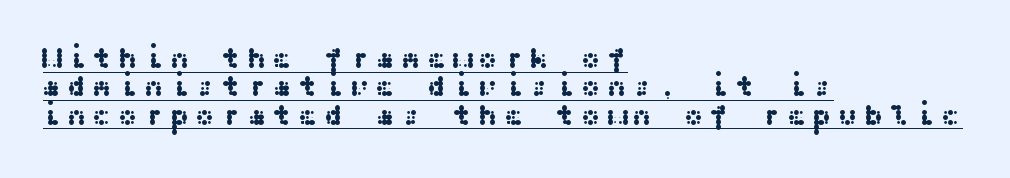
The face used here is rendered with a markedly widened letterfit. Vertical spacing — tight. Check where the strokes stop: nothing finishes them off — pure sans. Somebody hit Ctrl+U on this one — the words are underlined. Style check: upright. The compositor pushed each line to the left boundary.
